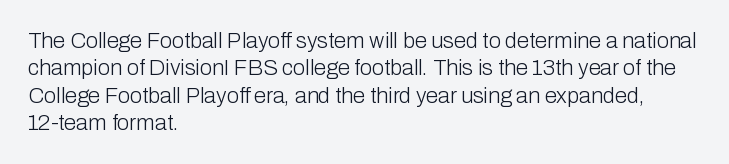
Q: Is the text bold? A: No.
Q: Is the text italic (slanted)? A: No, it is upright.
Q: Is the text underlined? A: No.
Q: How is the paragraph aligned? A: Left-aligned.
Q: Is the spacing between letters normal or unusually wide? A: Normal.
Q: Is the spacing between lines tight, normal or loose? A: Normal.
